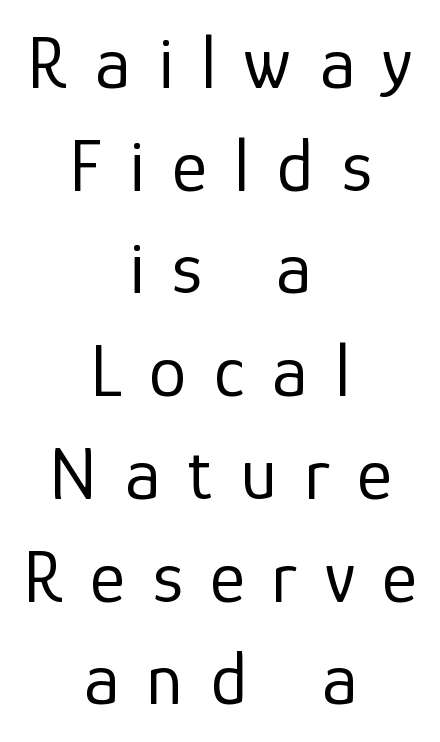
The image shows 75 px regular-weight sans-serif type, upright; set centered, normal line spacing (1.37x), unusually wide letter spacing (+0.37 em), not underlined; low stroke contrast and a medium x-height.
